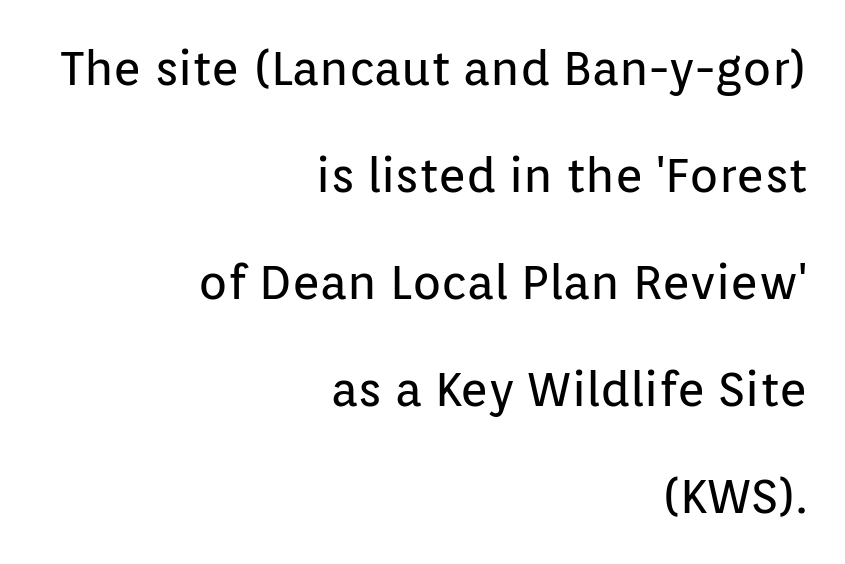
The image shows 48 px regular-weight sans-serif type, upright; set right-aligned, loose line spacing (2.23x), normal letter spacing, not underlined; low stroke contrast and a medium x-height.
